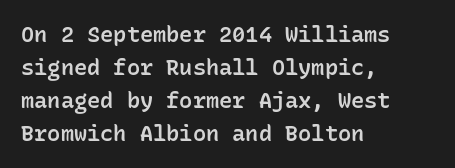
The image shows 22 px text type, upright; set left-aligned, normal line spacing (1.5x), normal letter spacing, not underlined.
